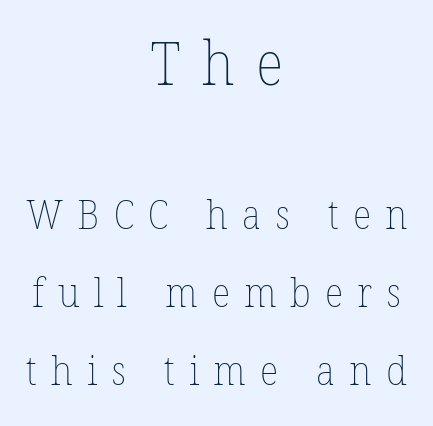
{"bold": "no", "weight": "thin", "width": "normal", "stroke_contrast": "low", "x_height": "medium", "monospaced": "no", "underline": "no", "align": "center", "line_spacing": "loose", "line_spacing_ratio": 1.96, "letter_spacing": "wide", "letter_spacing_em": 0.35, "larger_block": "first", "size_ratio": 1.5, "glyph_px": 60}
